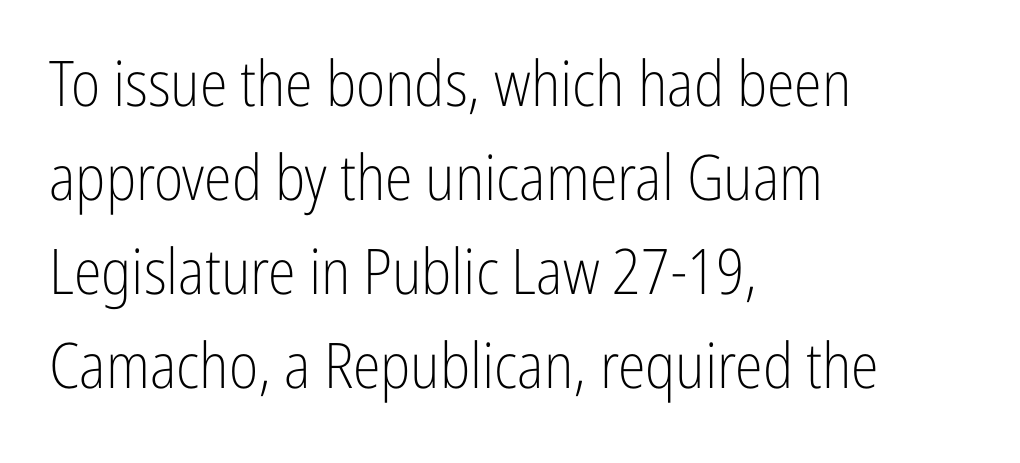
Q: Is the text bold? A: No.
Q: Is the text italic (slanted)? A: No, it is upright.
Q: Is the typeface a serif or a sans-serif typeface? A: Sans-serif.
Q: Is the text underlined? A: No.
Q: How is the paragraph aligned? A: Left-aligned.
Q: Is the spacing between letters normal or unusually wide? A: Normal.
Q: Is the spacing between lines tight, normal or loose? A: Normal.
Q: Width (condensed, normal, or wide)? A: Condensed.
Q: Stroke contrast? A: Low.
Q: x-height? A: Medium.
Q: Monospaced? A: No.
